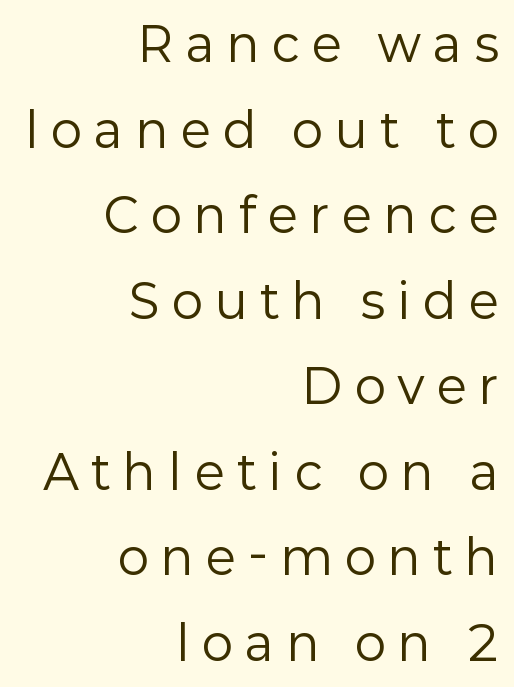
Q: Is the text bold? A: No.
Q: Is the text italic (slanted)? A: No, it is upright.
Q: Is the typeface a serif or a sans-serif typeface? A: Sans-serif.
Q: Is the text underlined? A: No.
Q: How is the paragraph aligned? A: Right-aligned.
Q: Is the spacing between letters normal or unusually wide? A: Unusually wide.
Q: Width (condensed, normal, or wide)? A: Normal.
Q: Stroke contrast? A: Low.
Q: x-height? A: Medium.
Q: Monospaced? A: No.
